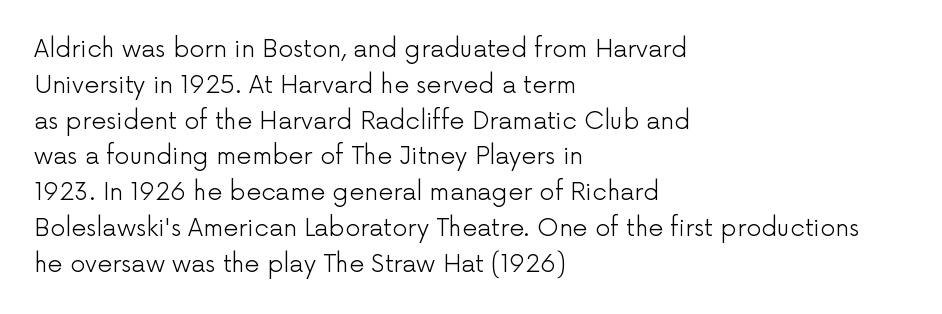
The image shows 24 px text type, upright; set left-aligned, normal line spacing (1.49x), normal letter spacing, not underlined.
